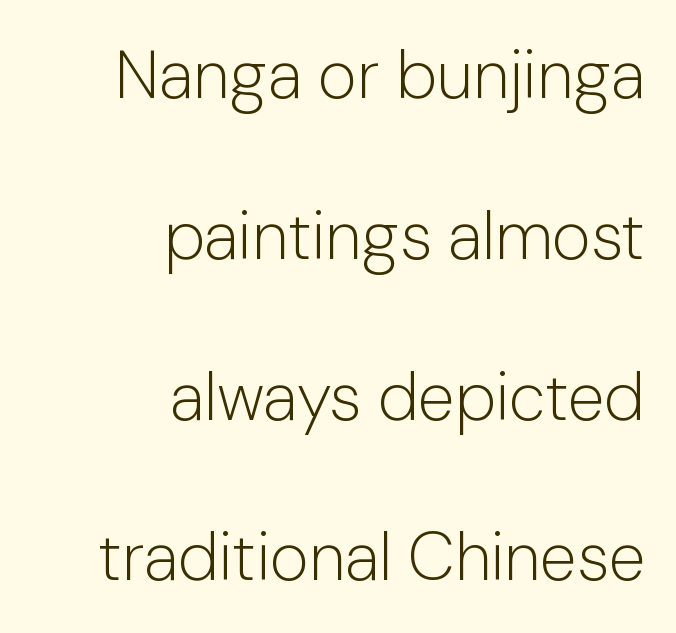
Summary of weight: not heavy and not bold. Is there much room between lines? Yes — plenty of vertical air separates them. A typesetter would label this face a sans. The letterforms sit shoulder to shoulder at normal distance. This rendering uses right alignment, leaving the left contour irregular. Each letter keeps its own natural width here, so spacing adapts to shape.
